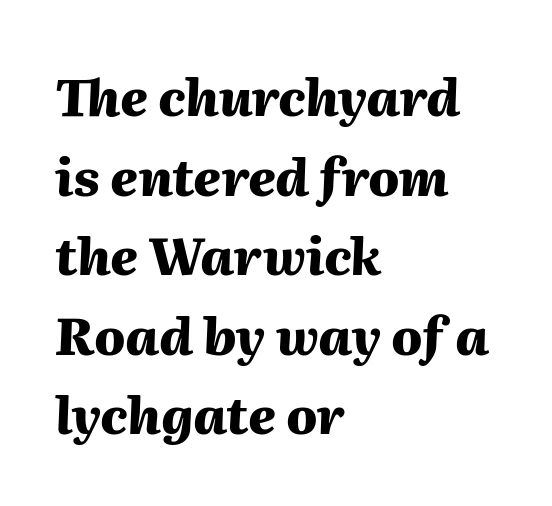
Emphasis-style slanted type is in use. No word sits above an underline. Words appear dense and cohesive because spacing is normal. Proportional: the letters do not fall into vertical columns.
